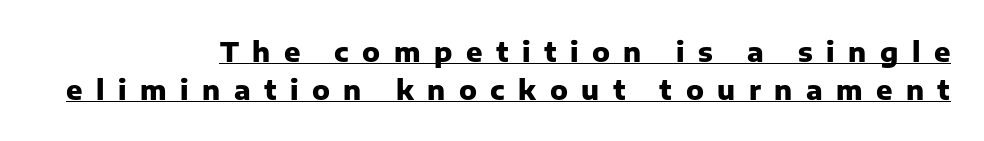
The image shows 27 px bold type, upright; set right-aligned, normal line spacing (1.42x), unusually wide letter spacing (+0.5 em), underlined.
